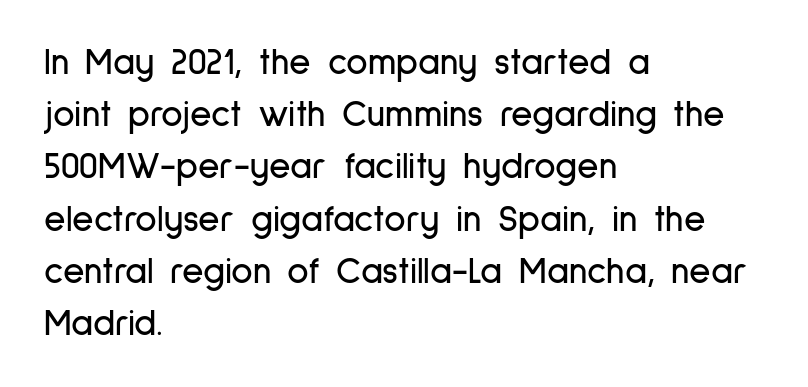
The image shows 37 px condensed sans-serif type, upright; set left-aligned, normal line spacing (1.41x), normal letter spacing, not underlined; low stroke contrast and a medium x-height.
